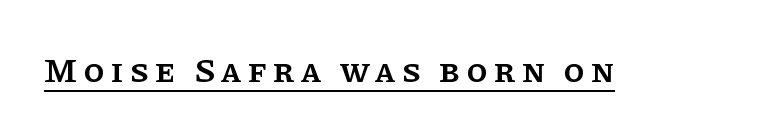
{"serif": "yes", "italic": "no", "bold": "semi", "weight": "semibold", "width": "normal", "stroke_contrast": "low", "x_height": "large", "monospaced": "no", "underline": "yes", "glyph_px": 34}
